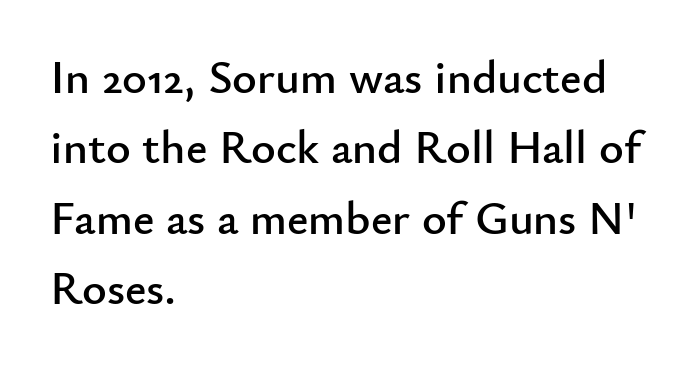
The image shows 47 px sans-serif type, upright; set left-aligned, normal line spacing (1.5x), normal letter spacing, not underlined; low stroke contrast and a small x-height.
